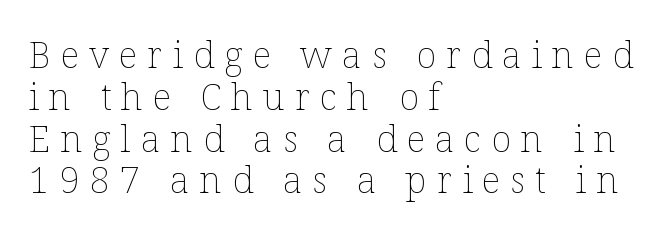
In terms of posture, this sample is upright. Baseline-to-baseline distance is barely more than the letter height. Words float on clear page, feet unadorned. Tracking value appears strongly positive — letters spread wide. Spacing verdict: proportional, widths tailored to each character.
